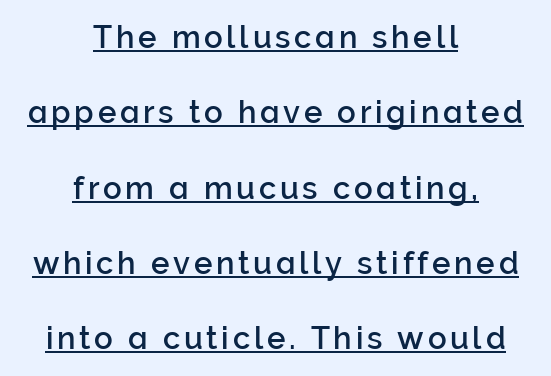
Q: Is the text italic (slanted)? A: No, it is upright.
Q: Is the typeface a serif or a sans-serif typeface? A: Sans-serif.
Q: Is the text underlined? A: Yes.
Q: How is the paragraph aligned? A: Centered.
Q: Is the spacing between lines tight, normal or loose? A: Loose.
Q: Width (condensed, normal, or wide)? A: Normal.
Q: Stroke contrast? A: Low.
Q: x-height? A: Medium.
Q: Monospaced? A: No.
